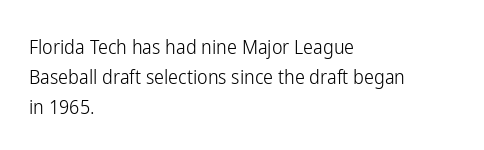
{"italic": "no", "bold": "no", "underline": "no", "align": "left", "line_spacing": "normal", "line_spacing_ratio": 1.5, "letter_spacing": "normal", "letter_spacing_em": 0.0, "glyph_px": 20}
